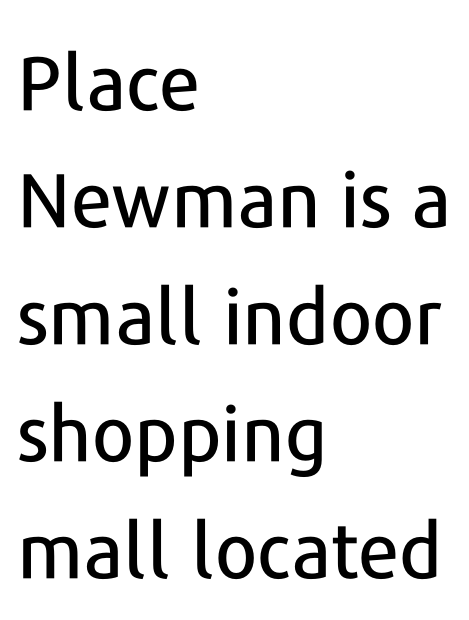
Q: Is the text italic (slanted)? A: No, it is upright.
Q: Is the typeface a serif or a sans-serif typeface? A: Sans-serif.
Q: Is the text underlined? A: No.
Q: How is the paragraph aligned? A: Left-aligned.
Q: Is the spacing between letters normal or unusually wide? A: Normal.
Q: Is the spacing between lines tight, normal or loose? A: Normal.
Q: Width (condensed, normal, or wide)? A: Normal.
Q: Stroke contrast? A: Low.
Q: x-height? A: Medium.
Q: Monospaced? A: No.
